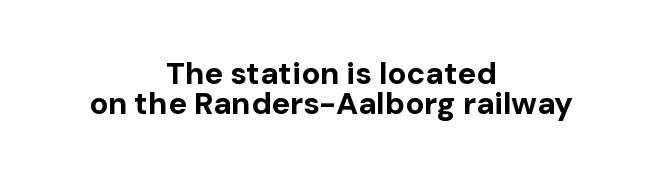
{"serif": "no", "italic": "no", "bold": "yes", "weight": "bold", "width": "normal", "stroke_contrast": "low", "x_height": "medium", "monospaced": "no", "underline": "no", "align": "center", "line_spacing": "tight", "line_spacing_ratio": 0.98, "letter_spacing": "normal", "letter_spacing_em": 0.0, "glyph_px": 31}
